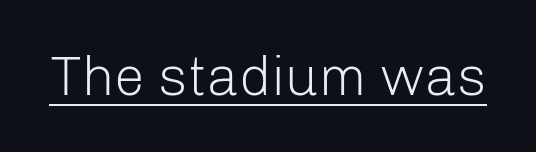
These lines are rendered in a variable-pitch font. Weight: regular or lighter. Caption: lettering with a line underneath. Does the lettering tilt? It doesn't — this is upright. You can tell from the bare stems that sans-serif type was used.
